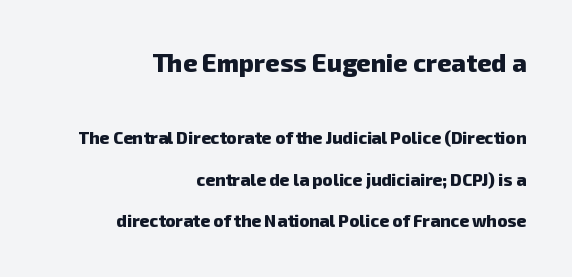
Unmarked baselines from the first word to the last. This rendering leaves character spacing at its baseline value. Compared with typical paragraphs, the rows here are farther apart. Line endings align vertically; line beginnings do not. Look at the glyph heights: the upper group is clearly the bigger setting.
